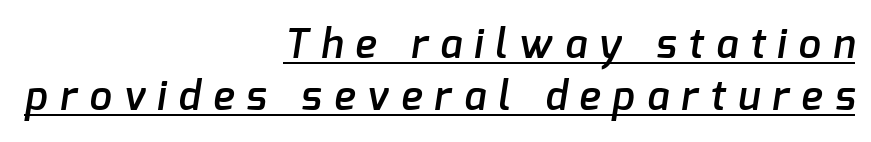
Q: Is the text bold? A: Semi-bold.
Q: Is the typeface a serif or a sans-serif typeface? A: Sans-serif.
Q: Is the text underlined? A: Yes.
Q: How is the paragraph aligned? A: Right-aligned.
Q: Is the spacing between letters normal or unusually wide? A: Unusually wide.
Q: Is the spacing between lines tight, normal or loose? A: Normal.
Q: Width (condensed, normal, or wide)? A: Normal.
Q: Stroke contrast? A: Low.
Q: x-height? A: Medium.
Q: Monospaced? A: No.
